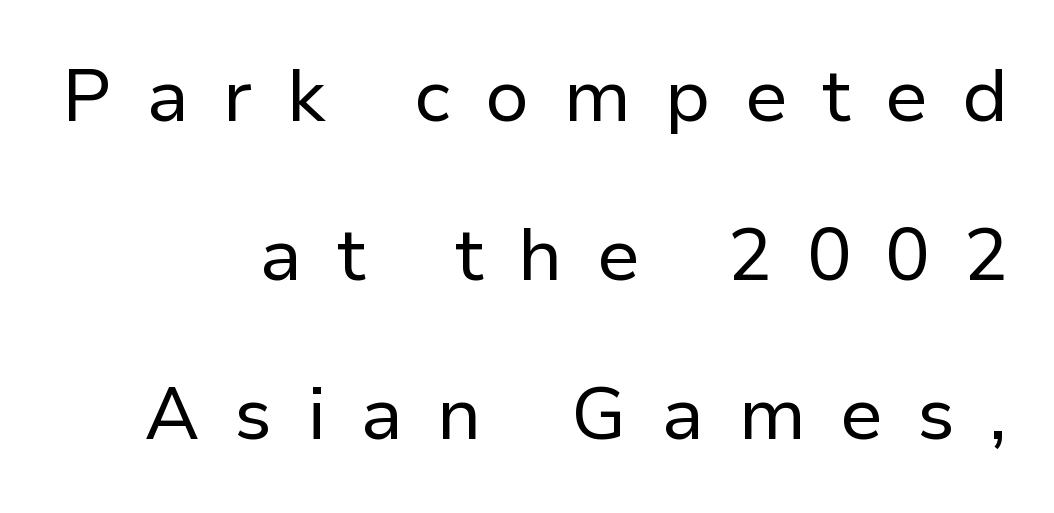
Type style note: lacks serifs. Characters follow at a spacing far wider than the type designer built in. The font is comparable to plain body text, perhaps lighter. What's the leading like? Stretched, with rows far apart.
